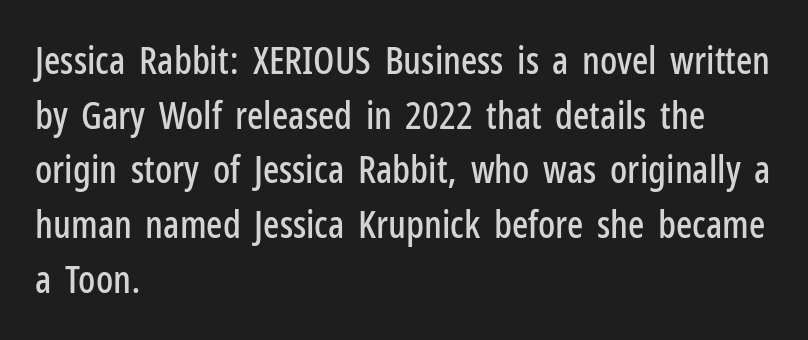
The space beneath each line is pristine and unruled. A typesetter would call this proportional, since set widths differ per character. The letterforms sit shoulder to shoulder at normal distance. Nope, no serifs anywhere on these letters. Students, observe: this is what conventionally led text looks like.
